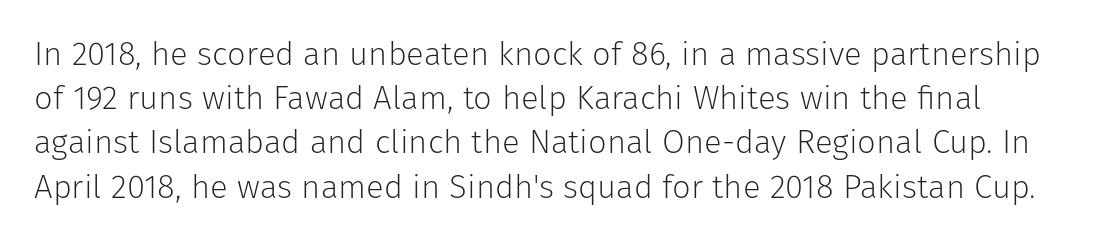
Q: Is the text bold? A: No.
Q: Is the text italic (slanted)? A: No, it is upright.
Q: Is the typeface a serif or a sans-serif typeface? A: Sans-serif.
Q: Is the text underlined? A: No.
Q: Is the spacing between letters normal or unusually wide? A: Normal.
Q: Is the spacing between lines tight, normal or loose? A: Normal.
Q: Width (condensed, normal, or wide)? A: Normal.
Q: Stroke contrast? A: Low.
Q: x-height? A: Medium.
Q: Monospaced? A: No.
